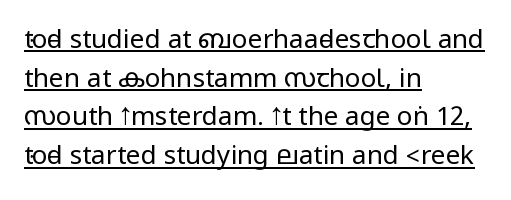
Ink coverage per letter is moderate at most. You can see a thin bar hugging the bottom of the glyphs. Every row of glyphs begins at an identical x-position on the left. The block of text has a typical density, with ordinary space between rows. No italicization has been applied; the sample stays upright.
